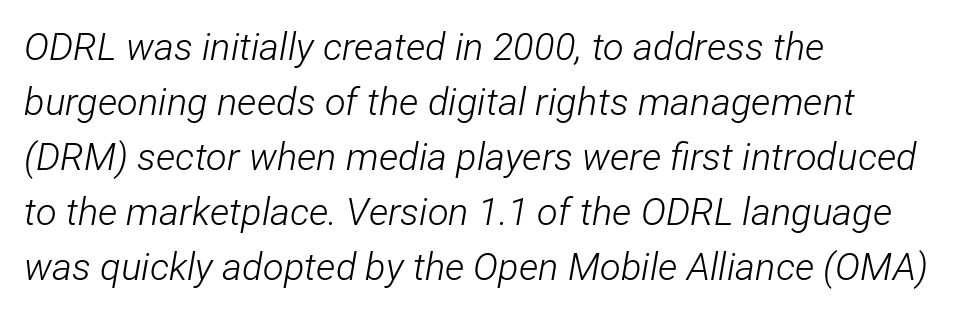
A classic flush-left, rag-right setting is used for this passage. These lines keep a tight, regular rhythm from letter to letter. The space directly below the letters is spotless. Nothing heavy about these letters — not bold at all.
